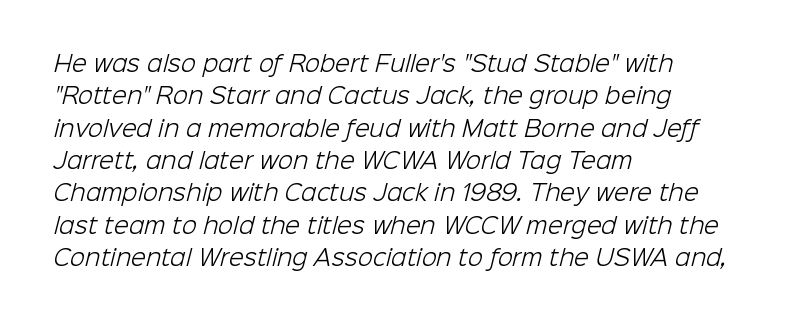
The image shows 22 px text type; set left-aligned, normal line spacing (1.47x), normal letter spacing, not underlined.
